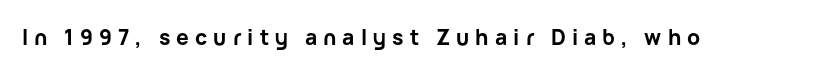
Q: Is the text bold? A: Yes.
Q: Is the text italic (slanted)? A: No, it is upright.
Q: Is the text underlined? A: No.
Q: Is the spacing between letters normal or unusually wide? A: Unusually wide.
